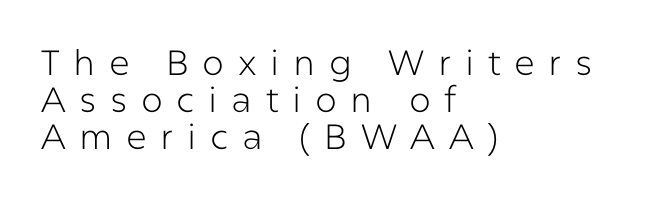
The image shows 35 px light sans-serif type, upright; set left-aligned, tight line spacing (1.06x), unusually wide letter spacing (+0.39 em), not underlined; low stroke contrast and a medium x-height.
